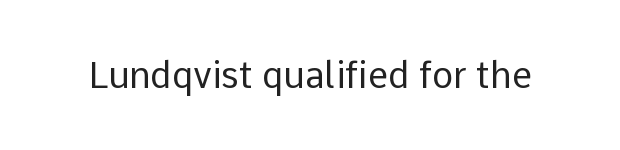
Q: Is the text bold? A: No.
Q: Is the text italic (slanted)? A: No, it is upright.
Q: Is the typeface a serif or a sans-serif typeface? A: Sans-serif.
Q: Is the text underlined? A: No.
Q: Is the spacing between letters normal or unusually wide? A: Normal.
Q: Width (condensed, normal, or wide)? A: Normal.
Q: Stroke contrast? A: Low.
Q: x-height? A: Medium.
Q: Monospaced? A: No.
